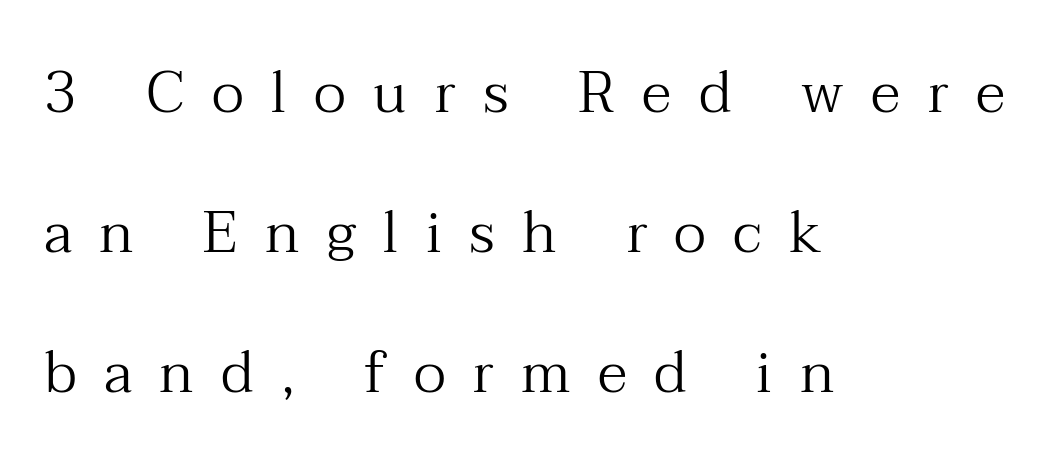
The image shows 58 px regular-weight serif type, upright; set left-aligned, loose line spacing (2.41x), unusually wide letter spacing (+0.47 em), not underlined; medium stroke contrast and a medium x-height.
